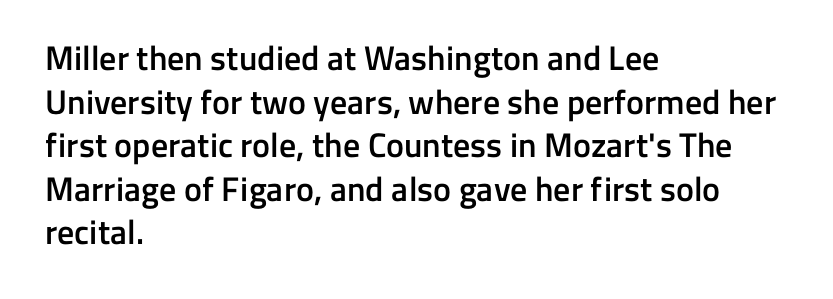
The image shows 34 px semibold sans-serif type, upright; set left-aligned, normal line spacing (1.28x), normal letter spacing, not underlined; low stroke contrast and a medium x-height.
